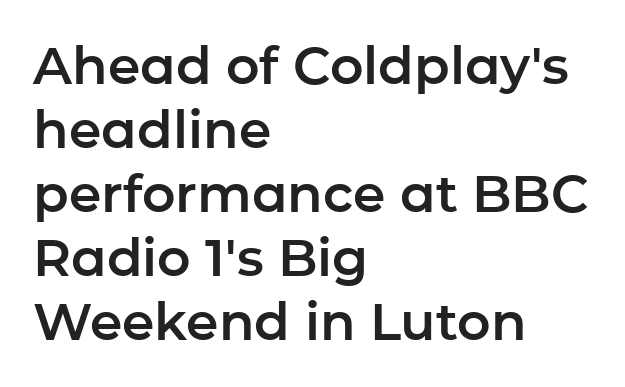
This is sans-serif lettering, the kind often seen on screens and signage. Caption: multi-line text, flush left, ragged right. No word sits above an underline. Posture: straight, roman, zero tilt. The face used here is proportionally spaced, like ordinary book or web type. Letter spacing: default.
